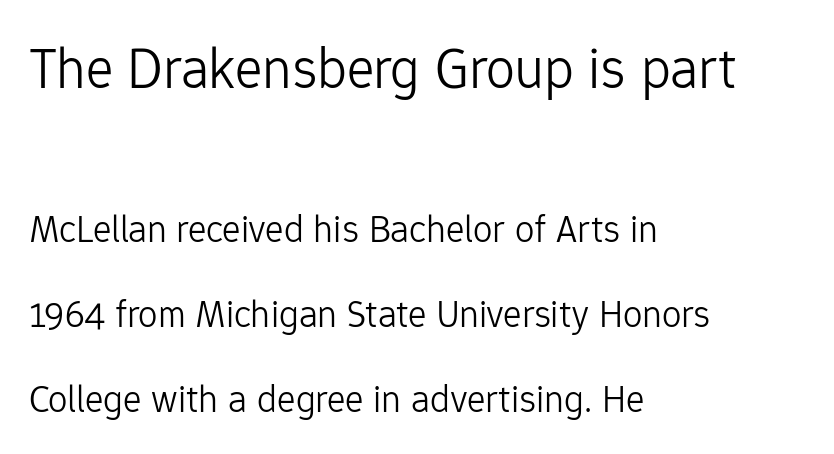
{"serif": "no", "italic": "no", "bold": "no", "weight": "light", "width": "normal", "stroke_contrast": "low", "x_height": "medium", "monospaced": "no", "underline": "no", "align": "left", "line_spacing": "loose", "line_spacing_ratio": 2.18, "letter_spacing": "normal", "letter_spacing_em": 0.0, "larger_block": "first", "size_ratio": 1.49, "glyph_px": 58}
